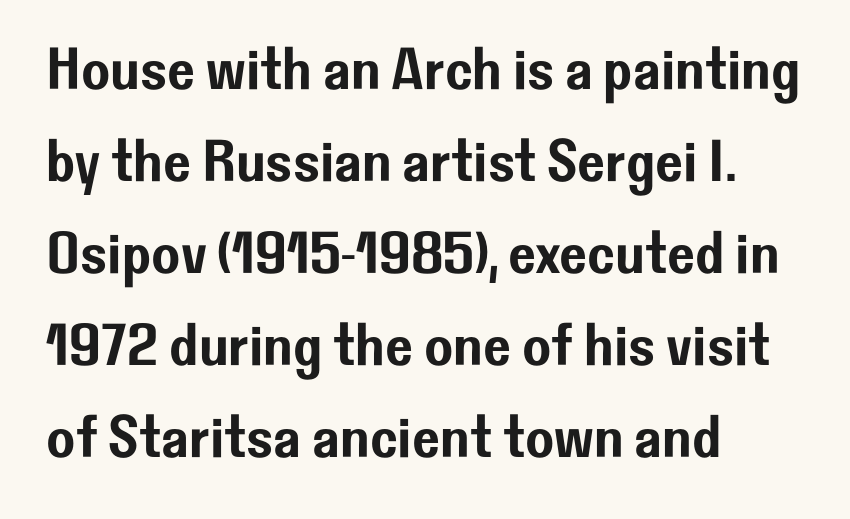
The lettering stays uniformly vertical, giving the passage a roman look. The passage shown stacks its lines at a standard gap. Underlining? Definitely not there. The typesetter chose a ragged-right arrangement here. Here the glyphs are tracked normally, forming tight word shapes. The rendering shows plain stroke endings on the letterforms — a sans-serif design.
